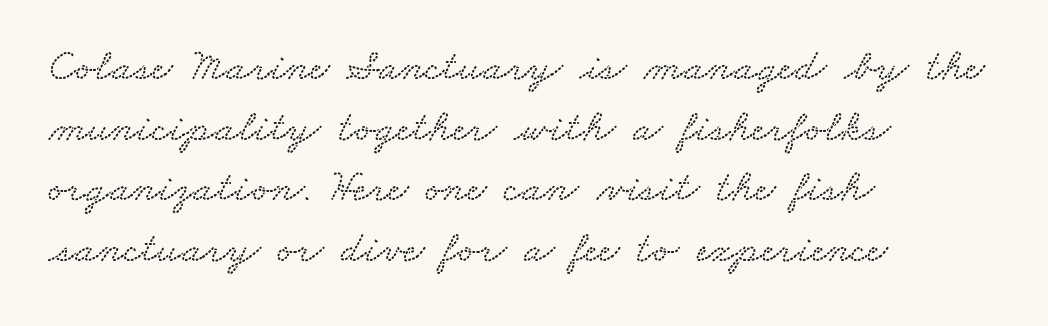
Q: Is the text underlined? A: No.
Q: How is the paragraph aligned? A: Left-aligned.
Q: Is the spacing between letters normal or unusually wide? A: Normal.
Q: Is the spacing between lines tight, normal or loose? A: Normal.
Q: Width (condensed, normal, or wide)? A: Wide.
Q: Stroke contrast? A: Low.
Q: x-height? A: Small.
Q: Monospaced? A: No.
